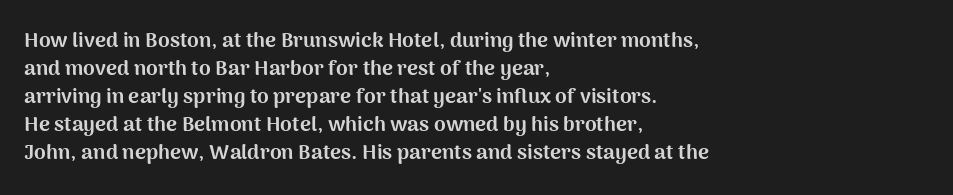
Style check: upright. Reading down the block, your eye returns to a fixed left position each line. This rendering leaves character spacing at its baseline value. Check under the words: just untouched page.
